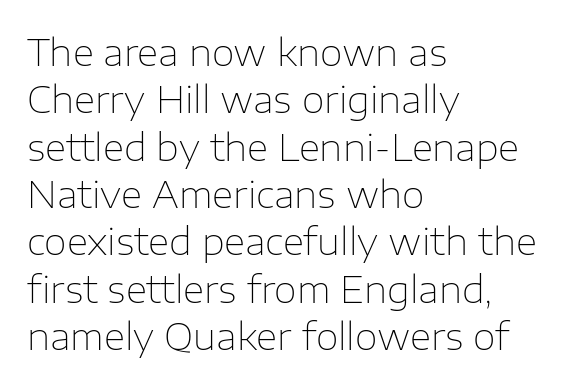
Underline: absent. Horizontally, the lines are justified to the leading edge only. Each letter keeps its own natural width here, so spacing adapts to shape. This is sans-serif lettering, the kind often seen on screens and signage. Vertically, the passage feels balanced, rows spaced as you'd expect. A typesetter would call this zero additional tracking.
